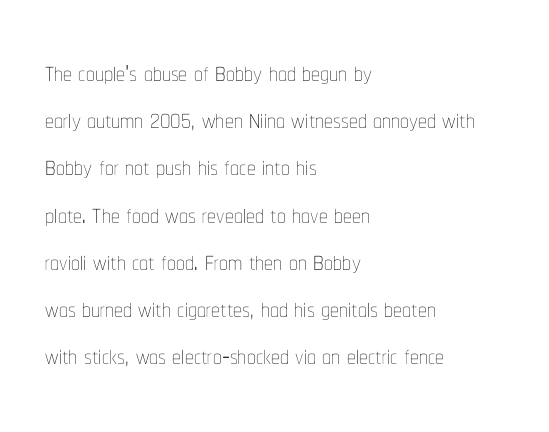
{"italic": "no", "bold": "no", "weight": "thin", "width": "condensed", "stroke_contrast": "low", "x_height": "medium", "monospaced": "no", "underline": "no", "align": "left", "line_spacing": "normal", "line_spacing_ratio": 1.35, "letter_spacing": "normal", "letter_spacing_em": 0.0, "glyph_px": 35}
